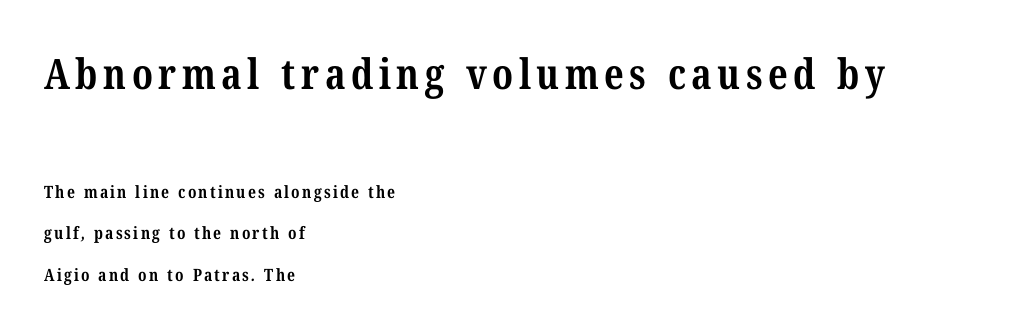
Q: Is the text bold? A: Yes.
Q: Is the typeface a serif or a sans-serif typeface? A: Serif.
Q: Is the text underlined? A: No.
Q: How is the paragraph aligned? A: Left-aligned.
Q: Is the spacing between lines tight, normal or loose? A: Loose.
Q: Which block of text is set in a larger size, the first (top) or the second (bottom)? A: The first (top) one.
Q: Width (condensed, normal, or wide)? A: Condensed.
Q: Stroke contrast? A: Medium.
Q: x-height? A: Medium.
Q: Monospaced? A: No.
